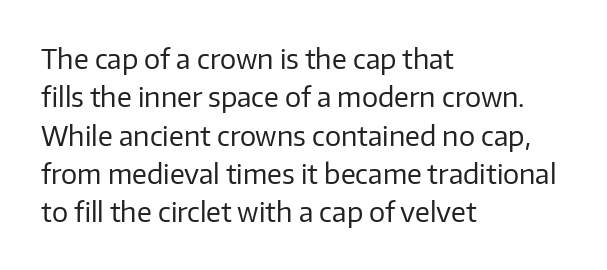
The image shows 27 px text type, upright; set left-aligned, normal line spacing (1.42x), normal letter spacing, not underlined.
